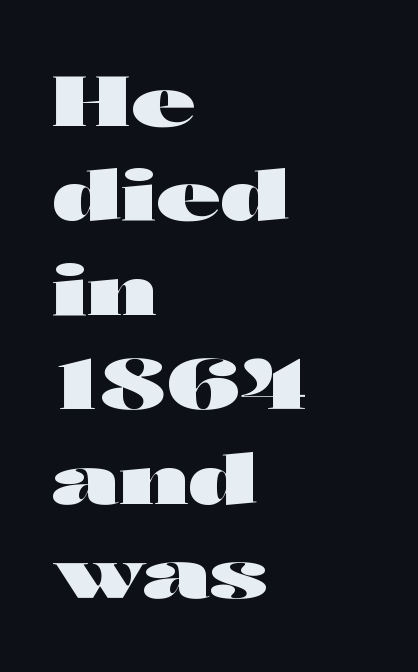
The image shows 70 px heavy, wide type, upright; set left-aligned, normal line spacing (1.35x), normal letter spacing, not underlined; high stroke contrast and a medium x-height.
